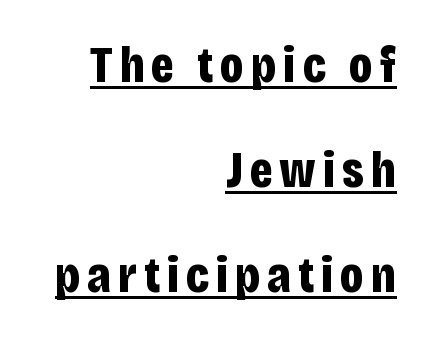
{"serif": "no", "italic": "no", "bold": "yes", "weight": "bold", "width": "condensed", "stroke_contrast": "low", "x_height": "large", "monospaced": "no", "underline": "yes", "align": "right", "line_spacing": "loose", "line_spacing_ratio": 2.02, "glyph_px": 52}
